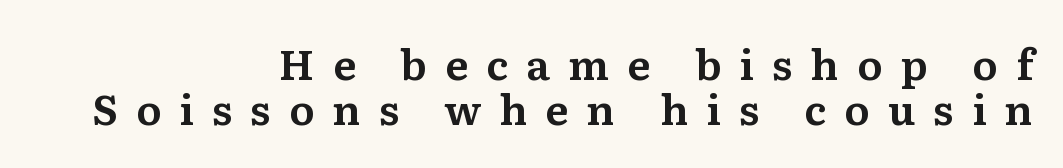
A typesetter would call this leading minimal, almost set solid. Is there any slant? The stems are plumb. These lines are rendered in a variable-pitch font. Tracking value appears strongly positive — letters spread wide. The glyphs in this specimen are seriffed. The typesetter chose a ragged-left arrangement here.
